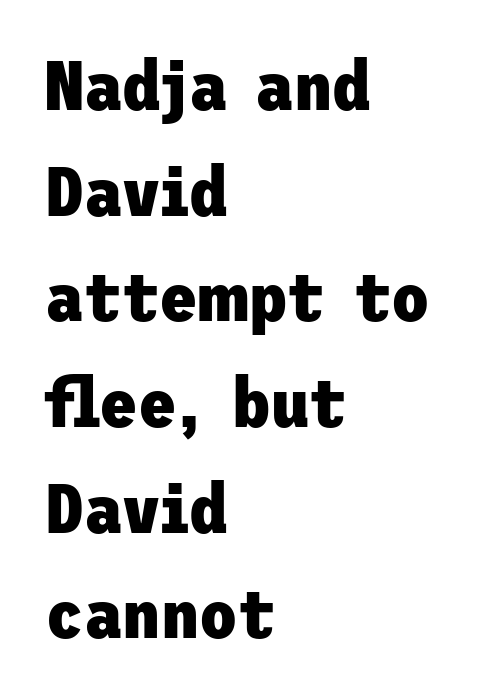
The image shows 70 px heavy sans-serif type, upright; set left-aligned, normal line spacing (1.51x), normal letter spacing, not underlined; low stroke contrast and a medium x-height.
